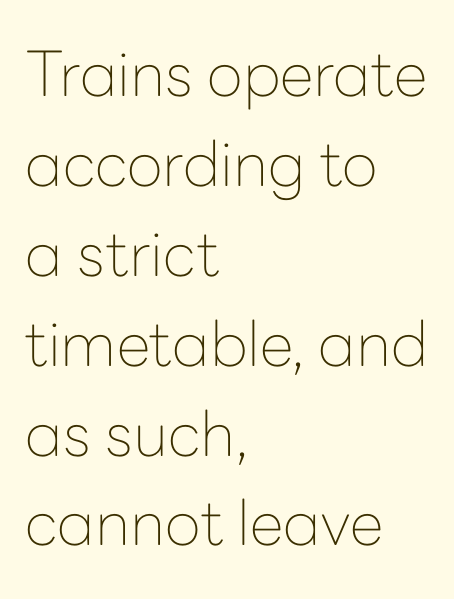
You could not count columns in this text — the font is proportionally spaced. It's the straight-up-and-down kind of type. Glance below the letters and you will spot only blank space. Vertically, the passage feels balanced, rows spaced as you'd expect.
